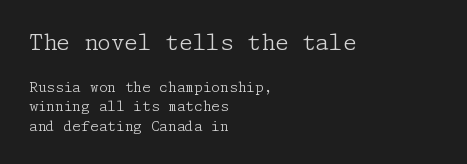
{"italic": "no", "bold": "no", "underline": "no", "align": "left", "line_spacing": "normal", "line_spacing_ratio": 1.41, "letter_spacing": "normal", "letter_spacing_em": 0.0, "larger_block": "first", "size_ratio": 1.57, "glyph_px": 22}
